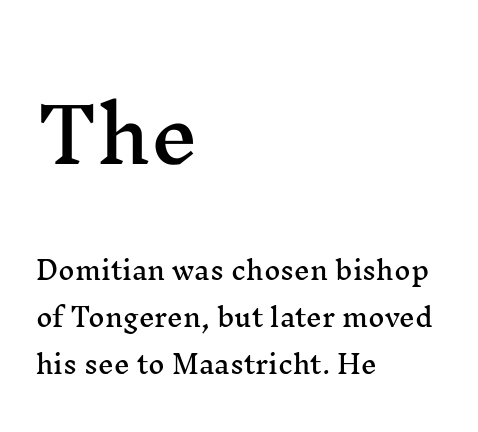
Character widths vary here, with narrow letters taking less room than wide ones. The string is rendered with underlining switched off. Ordinary non-slanted type is in use. In terms of letterform style, serifs are clearly present. Spacing between characters is what you'd get straight out of the box. The rendering shrinks the type as you move from the upper chunk to the lower.
